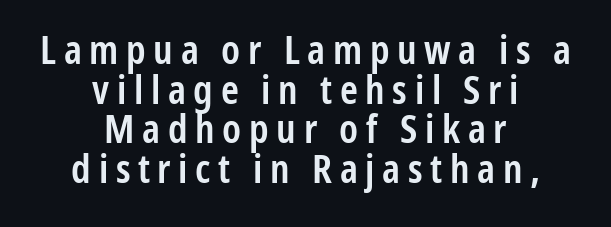
This is the regular roman posture of the typeface. Note the varied advance widths — an 'i' is clearly narrower than an 'm'. The passage shown is not underscored anywhere. This rendering uses center alignment, leaving both contours irregular but symmetric. You can tell from the bare stems that sans-serif type was used.
